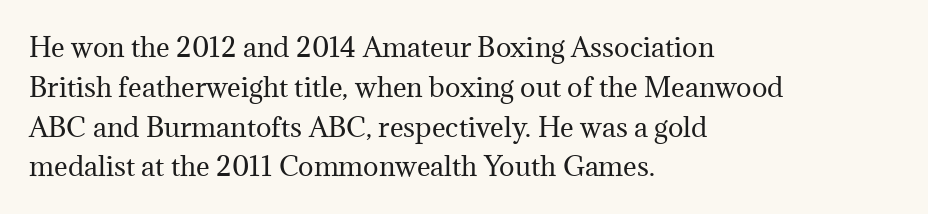
The image shows 26 px text type, upright; set left-aligned, normal line spacing (1.53x), normal letter spacing, not underlined.
